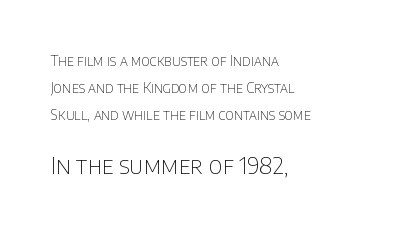
Q: Is the text bold? A: No.
Q: Is the text italic (slanted)? A: No, it is upright.
Q: Is the text underlined? A: No.
Q: How is the paragraph aligned? A: Left-aligned.
Q: Is the spacing between letters normal or unusually wide? A: Normal.
Q: Is the spacing between lines tight, normal or loose? A: Loose.
Q: Which block of text is set in a larger size, the first (top) or the second (bottom)? A: The second (bottom) one.
